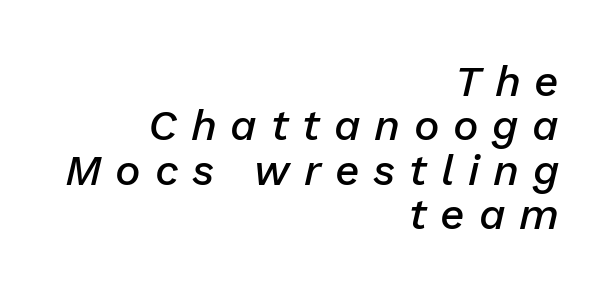
{"italic": "yes", "lean": "right", "slant_degrees": 13, "bold": "semi", "weight": "semibold", "width": "normal", "stroke_contrast": "low", "x_height": "medium", "monospaced": "no", "underline": "no", "align": "right", "line_spacing": "tight", "line_spacing_ratio": 1.03, "letter_spacing": "wide", "letter_spacing_em": 0.32, "glyph_px": 43}
